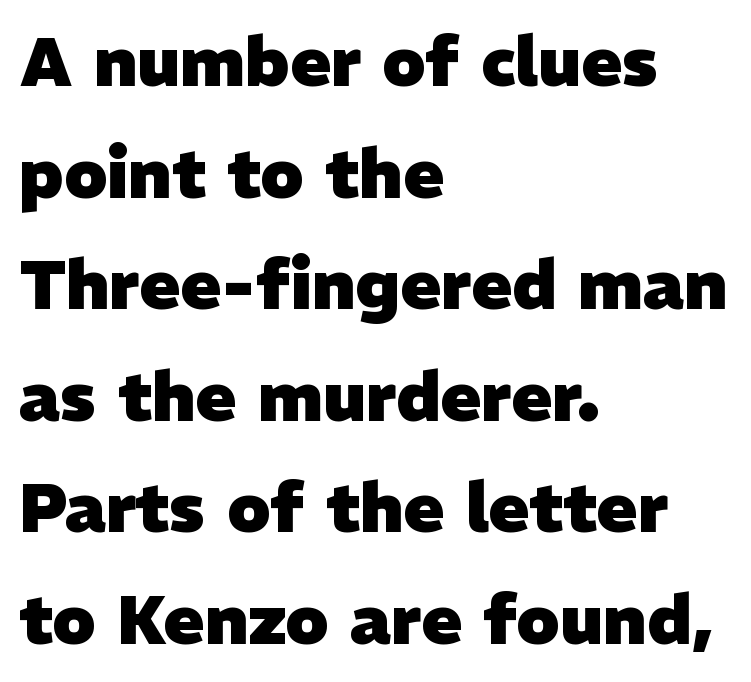
{"serif": "no", "bold": "yes", "weight": "heavy", "width": "normal", "stroke_contrast": "low", "x_height": "medium", "monospaced": "no", "underline": "no", "align": "left", "line_spacing": "normal", "line_spacing_ratio": 1.64, "letter_spacing": "normal", "letter_spacing_em": 0.0, "glyph_px": 68}
